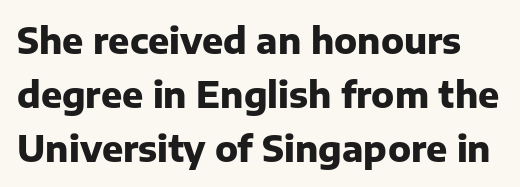
The image shows 35 px heavy sans-serif type, upright; set normal line spacing (1.54x), normal letter spacing, not underlined; low stroke contrast and a medium x-height.
